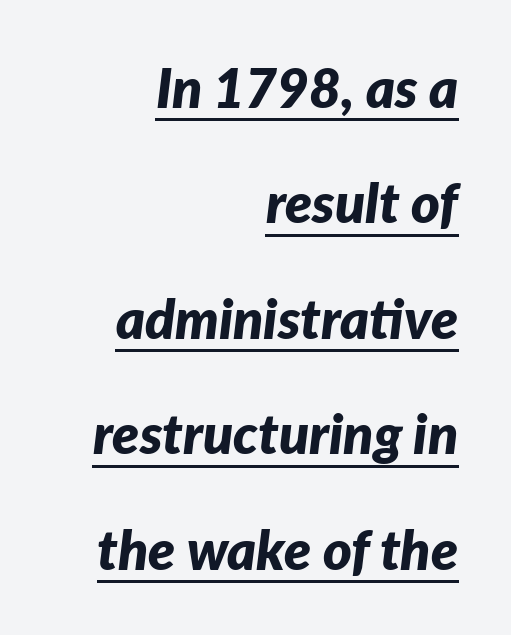
Q: Is the text bold? A: Yes.
Q: Is the text italic (slanted)? A: Yes, it leans right by about 7 degrees.
Q: Is the text underlined? A: Yes.
Q: How is the paragraph aligned? A: Right-aligned.
Q: Is the spacing between letters normal or unusually wide? A: Normal.
Q: Is the spacing between lines tight, normal or loose? A: Loose.
Q: Width (condensed, normal, or wide)? A: Normal.
Q: Stroke contrast? A: Low.
Q: x-height? A: Medium.
Q: Monospaced? A: No.
